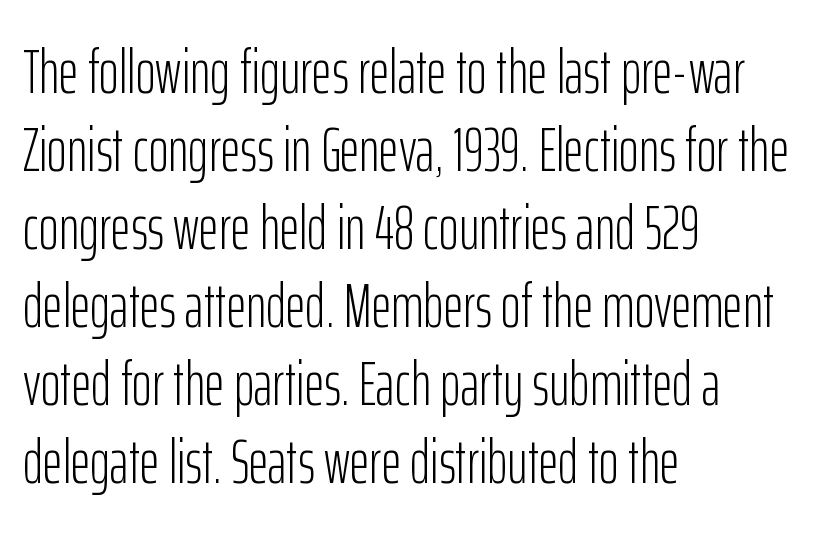
The image shows 61 px light, condensed sans-serif type, upright; set left-aligned, normal line spacing (1.28x), normal letter spacing, not underlined; low stroke contrast and a medium x-height.
